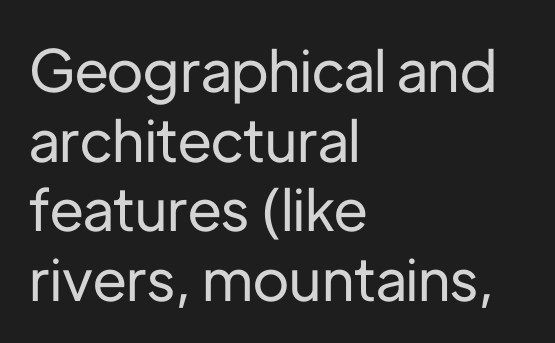
{"serif": "no", "italic": "no", "width": "normal", "stroke_contrast": "low", "x_height": "medium", "monospaced": "no", "underline": "no", "align": "left", "line_spacing_ratio": 1.2, "letter_spacing": "normal", "letter_spacing_em": 0.0, "glyph_px": 58}
